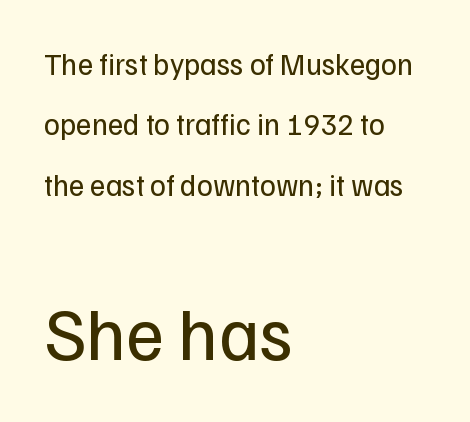
Q: Is the text bold? A: No.
Q: Is the text italic (slanted)? A: No, it is upright.
Q: Is the typeface a serif or a sans-serif typeface? A: Sans-serif.
Q: Is the text underlined? A: No.
Q: How is the paragraph aligned? A: Left-aligned.
Q: Is the spacing between letters normal or unusually wide? A: Normal.
Q: Is the spacing between lines tight, normal or loose? A: Loose.
Q: Which block of text is set in a larger size, the first (top) or the second (bottom)? A: The second (bottom) one.
Q: Width (condensed, normal, or wide)? A: Normal.
Q: Stroke contrast? A: Low.
Q: x-height? A: Medium.
Q: Monospaced? A: No.
